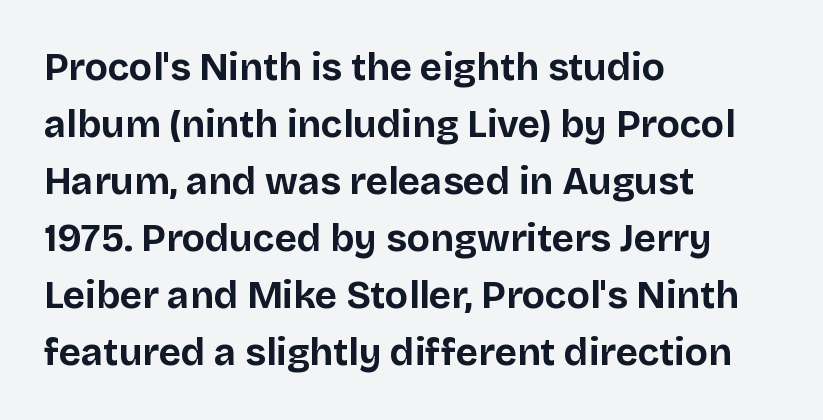
{"serif": "no", "italic": "no", "bold": "yes", "weight": "bold", "width": "normal", "stroke_contrast": "low", "x_height": "large", "monospaced": "no", "underline": "no", "align": "left", "line_spacing": "normal", "line_spacing_ratio": 1.5, "letter_spacing": "normal", "letter_spacing_em": 0.0, "glyph_px": 38}
